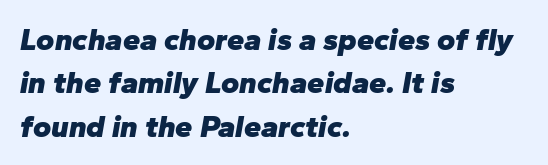
The image shows 31 px heavy type, italic (leaning right); set left-aligned, normal line spacing (1.4x), normal letter spacing, not underlined; low stroke contrast and a medium x-height.
